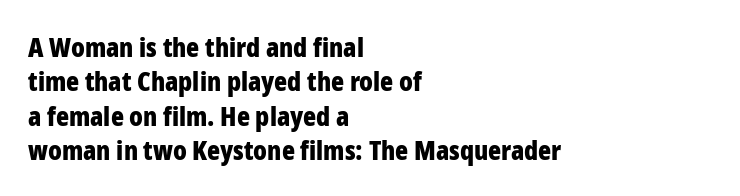
A typesetter would mark this as roman, not italic. Does the copy run flush right? No — it runs flush left. These words are printed bold, with thick strokes throughout. Successive baselines arrive at the customary interval. Caption: standard tracking, unaltered.
